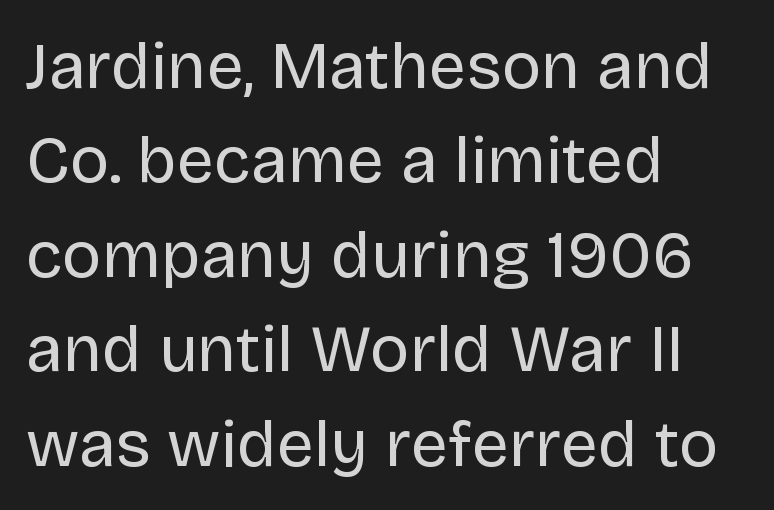
{"serif": "no", "italic": "no", "bold": "no", "weight": "regular", "width": "normal", "stroke_contrast": "low", "x_height": "large", "monospaced": "no", "underline": "no", "align": "left", "line_spacing": "normal", "line_spacing_ratio": 1.43, "letter_spacing": "normal", "letter_spacing_em": 0.0, "glyph_px": 66}
